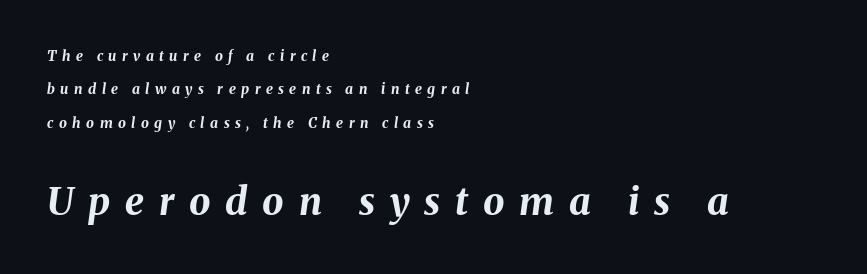
The image shows 38 px bold type, italic (leaning right); set left-aligned, loose line spacing (2.38x), unusually wide letter spacing (+0.39 em), not underlined; the second (bottom) block is 2.71x larger; medium stroke contrast and a medium x-height.
